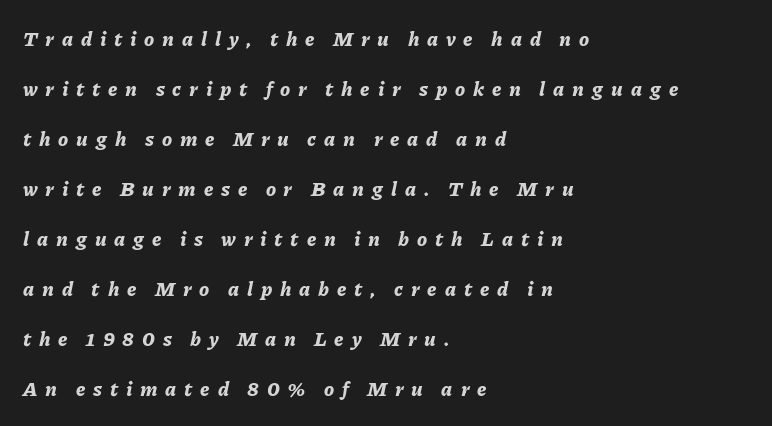
The image shows 20 px bold type, italic (leaning right); set left-aligned, loose line spacing (2.5x), unusually wide letter spacing (+0.39 em), not underlined.
